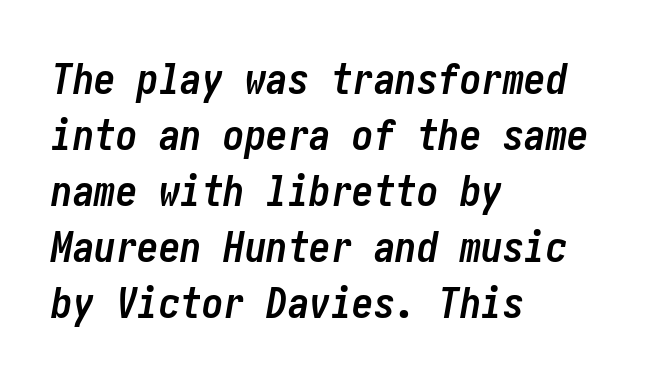
This is heavy type, rendered in bold. Unmarked baselines from the first word to the last. This is oblique type, the kind used for emphasis or titles. Glyph-to-glyph distance matches everyday printed text.
